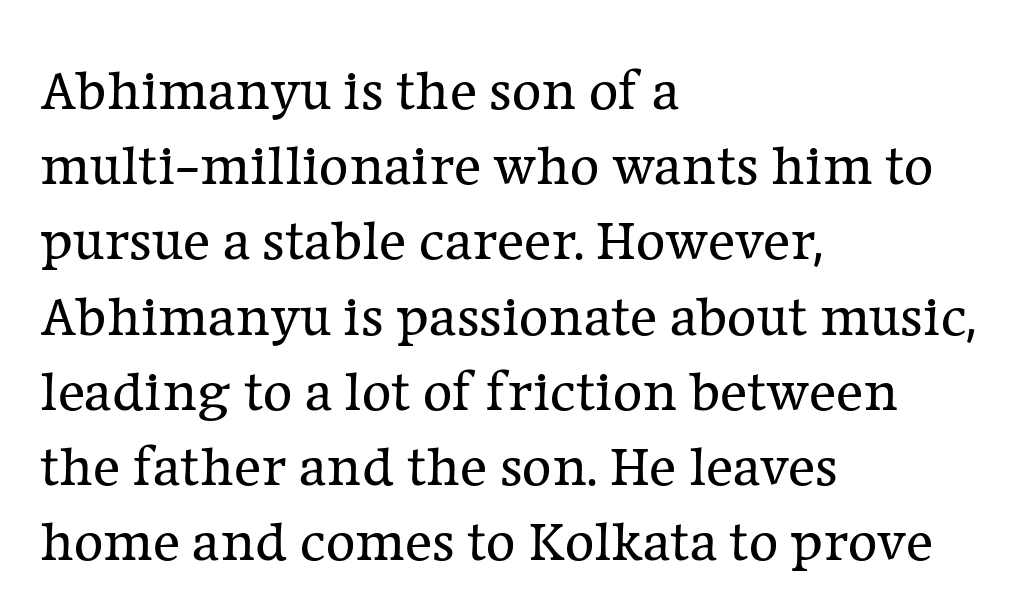
{"serif": "yes", "italic": "no", "bold": "no", "weight": "regular", "width": "normal", "stroke_contrast": "low", "x_height": "medium", "monospaced": "no", "underline": "no", "align": "left", "line_spacing": "normal", "line_spacing_ratio": 1.32, "letter_spacing": "normal", "letter_spacing_em": 0.0, "glyph_px": 57}
